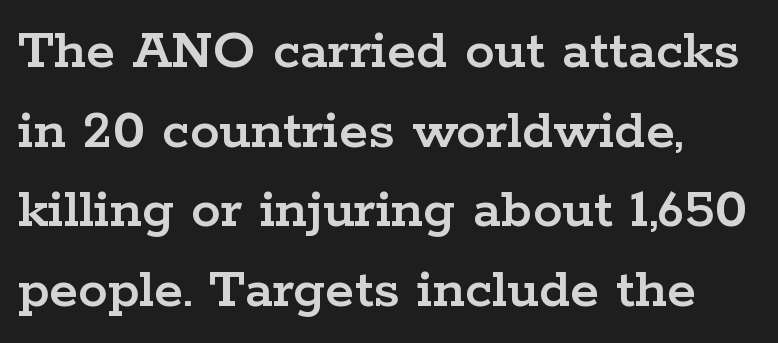
{"serif": "yes", "italic": "no", "width": "wide", "stroke_contrast": "low", "x_height": "medium", "monospaced": "no", "underline": "no", "align": "left", "line_spacing": "normal", "line_spacing_ratio": 1.35, "letter_spacing": "normal", "letter_spacing_em": 0.0, "glyph_px": 59}
